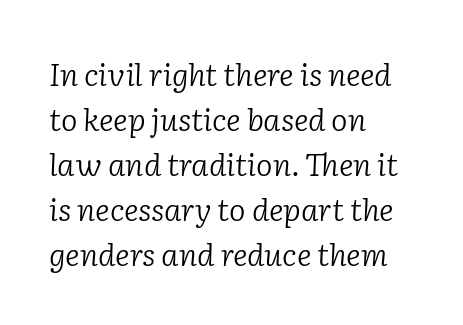
The passage shown is typed in a proportional face where columns would drift. The letters carry serifs — small finishing strokes at the ends of their stems. The letters sit at their default tracking, neither squeezed nor spread. The gap between lines stays unmarked. Each new line begins a customary step beneath the previous one. A typesetter would mark this as italic.
